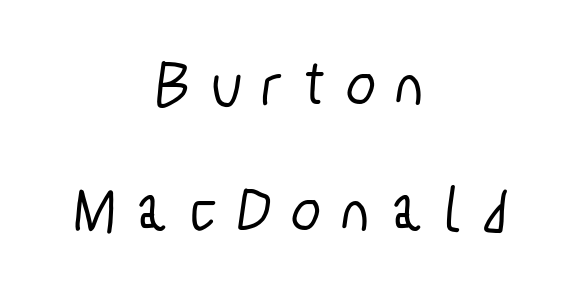
The image shows 66 px condensed sans-serif type; set centered, loose line spacing (1.91x), unusually wide letter spacing (+0.36 em), not underlined; low stroke contrast and a medium x-height.
